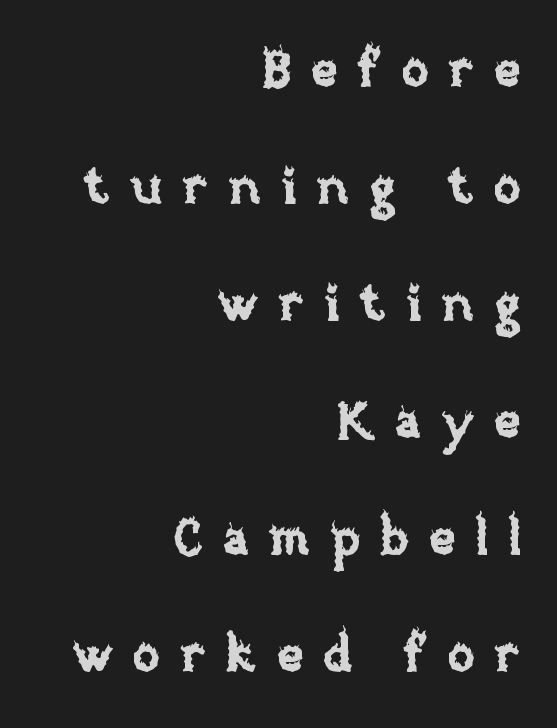
Q: Is the text italic (slanted)? A: No, it is upright.
Q: Is the text underlined? A: No.
Q: How is the paragraph aligned? A: Right-aligned.
Q: Is the spacing between letters normal or unusually wide? A: Unusually wide.
Q: Is the spacing between lines tight, normal or loose? A: Loose.
Q: Width (condensed, normal, or wide)? A: Normal.
Q: Stroke contrast? A: Low.
Q: x-height? A: Large.
Q: Monospaced? A: No.
